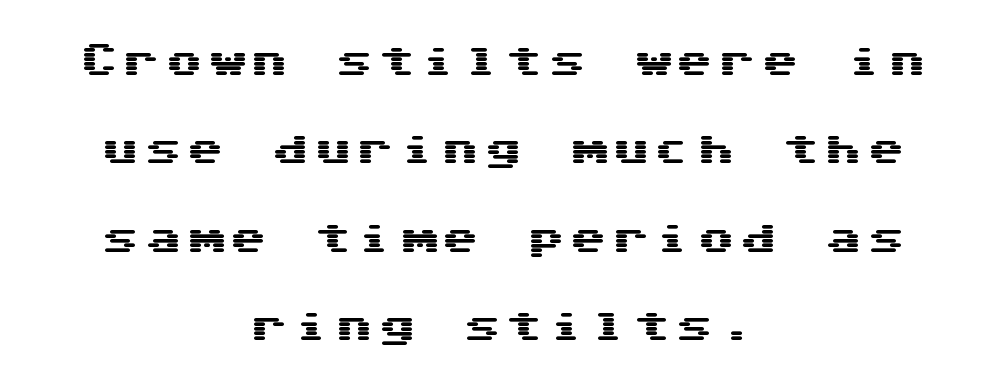
Q: Is the text italic (slanted)? A: No, it is upright.
Q: Is the typeface a serif or a sans-serif typeface? A: Sans-serif.
Q: Is the text underlined? A: No.
Q: How is the paragraph aligned? A: Centered.
Q: Is the spacing between lines tight, normal or loose? A: Loose.
Q: Width (condensed, normal, or wide)? A: Wide.
Q: Stroke contrast? A: Medium.
Q: x-height? A: Medium.
